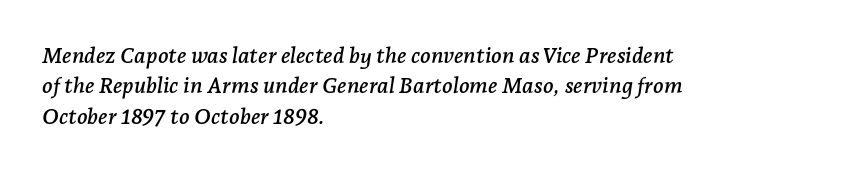
This sample uses plain, unmodified letter spacing. The whole block is typeset with a tilt. A bare baseline throughout the passage. Is there much room between lines? A standard amount, neither cramped nor airy.
